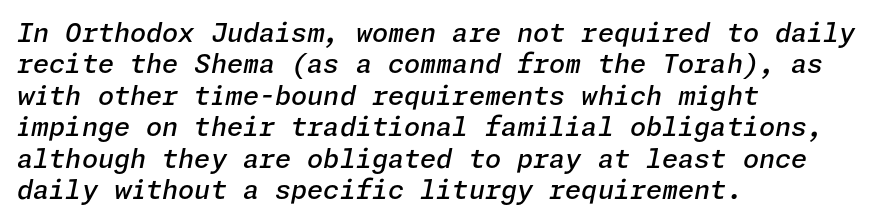
{"italic": "yes", "lean": "right", "slant_degrees": 11, "bold": "semi", "underline": "no", "align": "left", "line_spacing_ratio": 1.21, "letter_spacing": "normal", "letter_spacing_em": 0.0, "glyph_px": 26}
